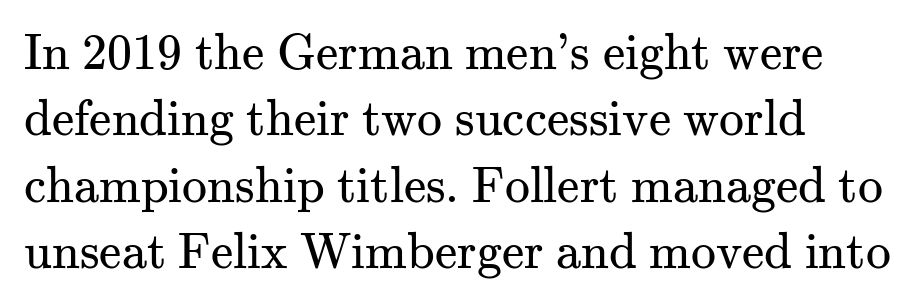
Q: Is the text bold? A: No.
Q: Is the text italic (slanted)? A: No, it is upright.
Q: Is the typeface a serif or a sans-serif typeface? A: Serif.
Q: Is the text underlined? A: No.
Q: How is the paragraph aligned? A: Left-aligned.
Q: Is the spacing between letters normal or unusually wide? A: Normal.
Q: Is the spacing between lines tight, normal or loose? A: Normal.
Q: Width (condensed, normal, or wide)? A: Normal.
Q: Stroke contrast? A: Medium.
Q: x-height? A: Small.
Q: Monospaced? A: No.
